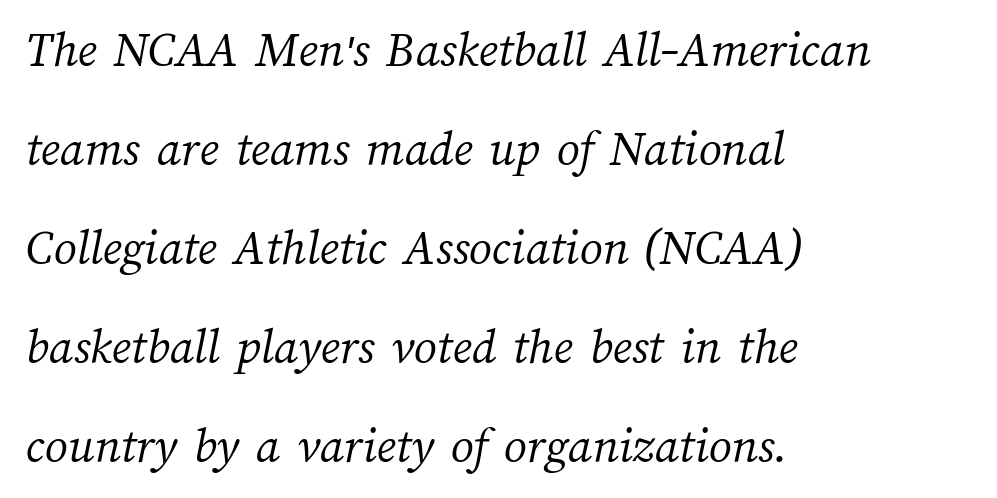
{"bold": "no", "weight": "light", "width": "normal", "stroke_contrast": "medium", "x_height": "medium", "monospaced": "no", "underline": "no", "align": "left", "line_spacing": "loose", "line_spacing_ratio": 1.94, "letter_spacing": "normal", "letter_spacing_em": 0.0, "glyph_px": 51}
